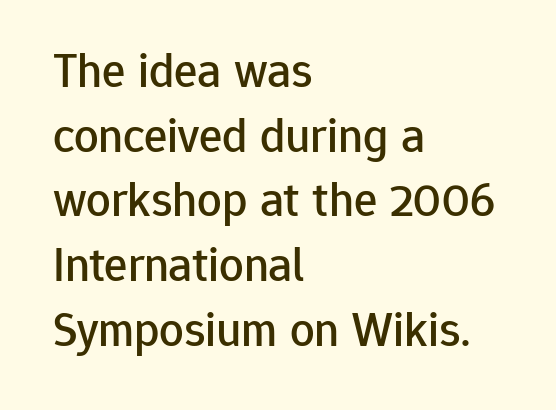
The image shows 49 px sans-serif type, upright; set left-aligned, normal line spacing (1.32x), normal letter spacing, not underlined; low stroke contrast and a medium x-height.
